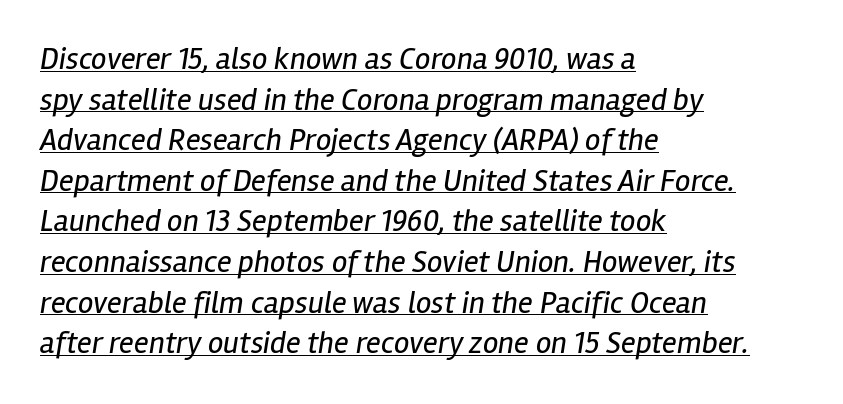
Whoever set this chose a conventional vertical rhythm. Decoration check: the copy is underlined. Look at the tracking — it's just the regular setting, nothing added. Each stroke keeps to a modest, everyday thickness or less. A typesetter would call this proportional, since set widths differ per character. If you drew a line through each stem, it would be angled.
